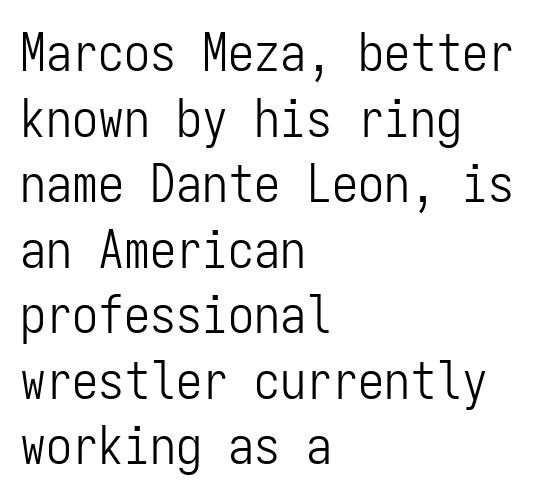
Whoever set this chose a conventional vertical rhythm. The axis of the letterforms is exactly vertical. These lines are set flush left with a ragged right edge. Serif or sans? Sans — the stroke terminals are bare. Nothing unusual about the tracking: characters are spaced as the font intends. The strokes carry an ordinary text weight at most.
